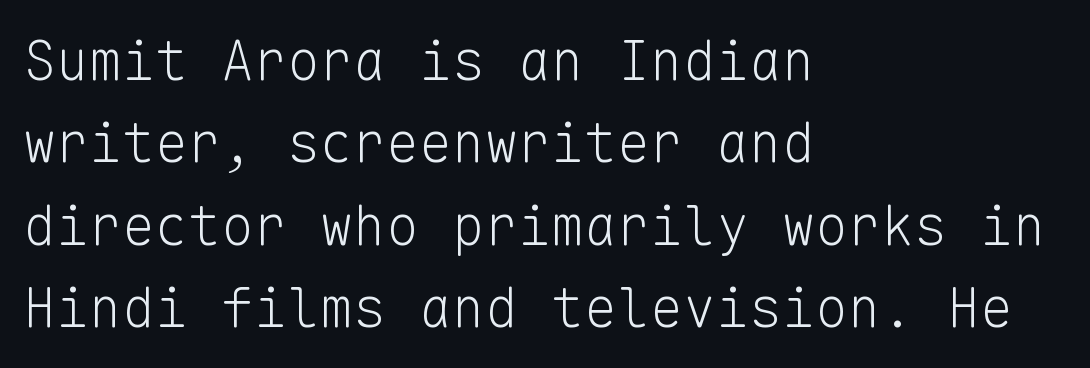
The typesetter chose a ragged-right arrangement here. Regular leading. Spacing verdict: monospaced, one width for all characters. The foot of each line stays bare and open. Spacing between characters is what you'd get straight out of the box. Unbolded letterforms with no extra heft.
